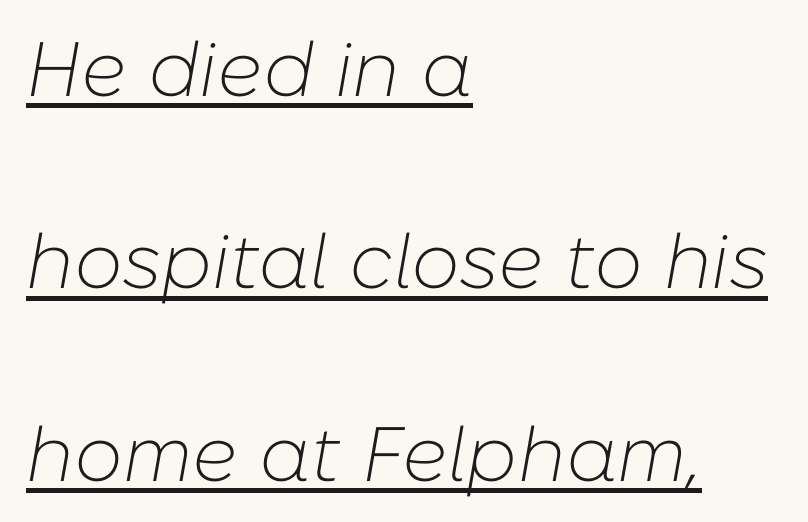
The face used here is rendered with its standard letterfit. Emphasis is given by a line drawn under the lettering. It's the slanting kind of type. The typeface has the unassuming heft of standard copy or less. A typesetter would call this proportional, since set widths differ per character.
